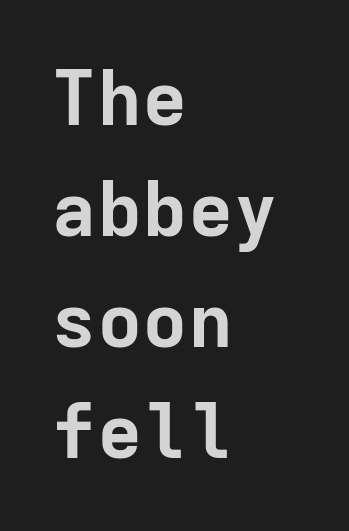
{"serif": "no", "italic": "no", "bold": "yes", "weight": "bold", "width": "normal", "stroke_contrast": "low", "x_height": "medium", "monospaced": "yes", "underline": "no", "align": "left", "line_spacing": "normal", "line_spacing_ratio": 1.46, "letter_spacing": "normal", "letter_spacing_em": 0.0, "glyph_px": 76}
